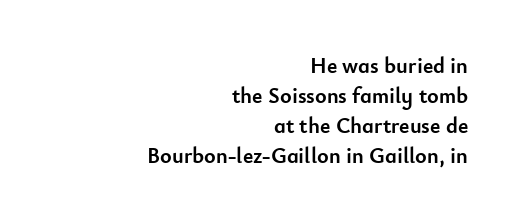
Q: Is the text bold? A: Yes.
Q: Is the text italic (slanted)? A: No, it is upright.
Q: Is the text underlined? A: No.
Q: How is the paragraph aligned? A: Right-aligned.
Q: Is the spacing between letters normal or unusually wide? A: Normal.
Q: Is the spacing between lines tight, normal or loose? A: Normal.
